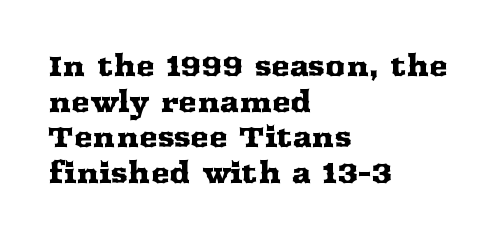
Q: Is the text italic (slanted)? A: No, it is upright.
Q: Is the typeface a serif or a sans-serif typeface? A: Serif.
Q: Is the text underlined? A: No.
Q: How is the paragraph aligned? A: Left-aligned.
Q: Is the spacing between letters normal or unusually wide? A: Normal.
Q: Is the spacing between lines tight, normal or loose? A: Normal.
Q: Width (condensed, normal, or wide)? A: Wide.
Q: Stroke contrast? A: Medium.
Q: x-height? A: Medium.
Q: Monospaced? A: No.
